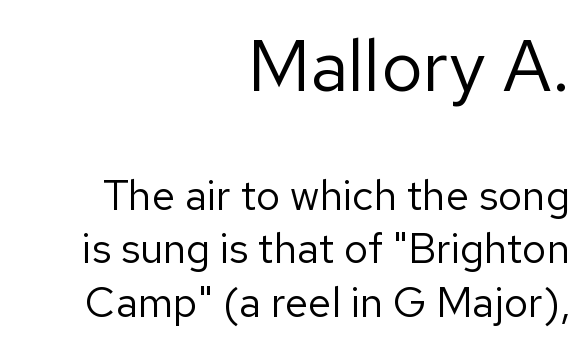
{"serif": "no", "italic": "no", "bold": "no", "weight": "regular", "width": "normal", "stroke_contrast": "low", "x_height": "medium", "monospaced": "no", "underline": "no", "align": "right", "line_spacing": "normal", "line_spacing_ratio": 1.27, "letter_spacing": "normal", "letter_spacing_em": 0.0, "larger_block": "first", "size_ratio": 1.74, "glyph_px": 73}
